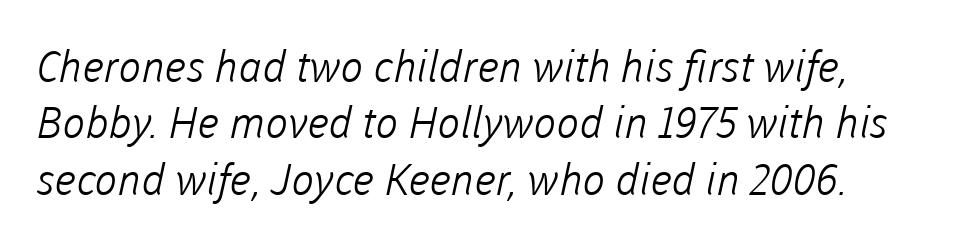
Q: Is the text bold? A: No.
Q: Is the typeface a serif or a sans-serif typeface? A: Sans-serif.
Q: Is the text underlined? A: No.
Q: Is the spacing between letters normal or unusually wide? A: Normal.
Q: Is the spacing between lines tight, normal or loose? A: Normal.
Q: Width (condensed, normal, or wide)? A: Normal.
Q: Stroke contrast? A: Low.
Q: x-height? A: Medium.
Q: Monospaced? A: No.
